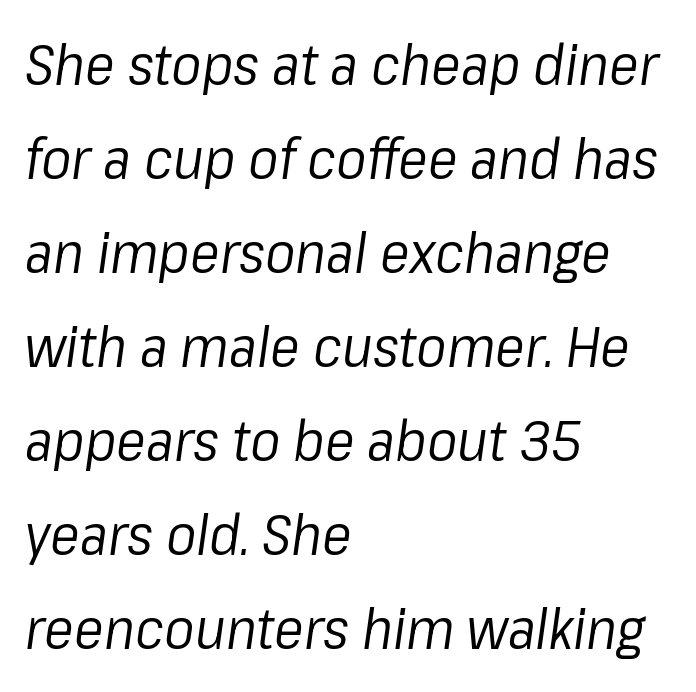
The image shows 56 px regular-weight type, italic (leaning right); set left-aligned, normal line spacing (1.68x), normal letter spacing, not underlined; low stroke contrast and a medium x-height.
